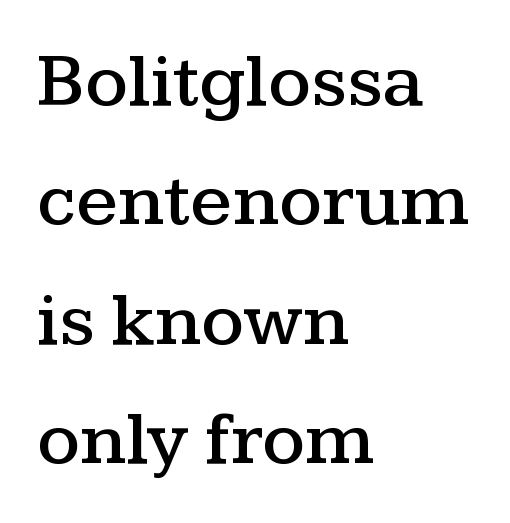
Q: Is the text italic (slanted)? A: No, it is upright.
Q: Is the typeface a serif or a sans-serif typeface? A: Serif.
Q: Is the text underlined? A: No.
Q: How is the paragraph aligned? A: Left-aligned.
Q: Is the spacing between letters normal or unusually wide? A: Normal.
Q: Is the spacing between lines tight, normal or loose? A: Normal.
Q: Width (condensed, normal, or wide)? A: Wide.
Q: Stroke contrast? A: Medium.
Q: x-height? A: Medium.
Q: Monospaced? A: No.
